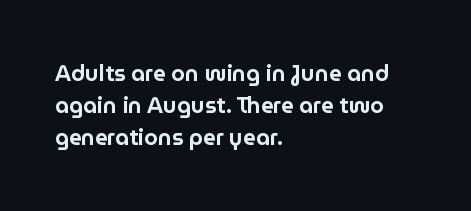
{"italic": "no", "underline": "no", "align": "left", "line_spacing": "normal", "line_spacing_ratio": 1.46, "letter_spacing": "normal", "letter_spacing_em": 0.0, "glyph_px": 22}
